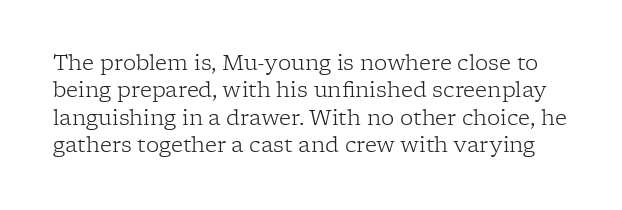
Q: Is the text bold? A: No.
Q: Is the text italic (slanted)? A: No, it is upright.
Q: Is the text underlined? A: No.
Q: Is the spacing between letters normal or unusually wide? A: Normal.
Q: Is the spacing between lines tight, normal or loose? A: Normal.
